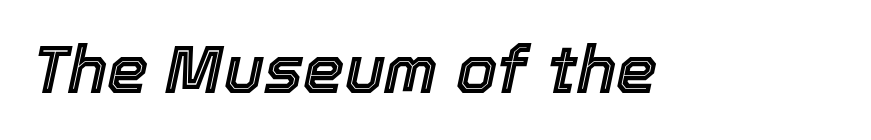
Q: Is the text italic (slanted)? A: Yes, it leans right by about 12 degrees.
Q: Is the text underlined? A: No.
Q: Is the spacing between letters normal or unusually wide? A: Normal.
Q: Width (condensed, normal, or wide)? A: Normal.
Q: x-height? A: Medium.
Q: Monospaced? A: No.
